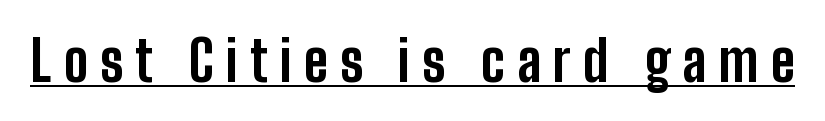
Each glyph is drawn with heavy, bold strokes. The typeface chosen for these lines omits serifs. The letters advance in unequal steps, a hallmark of proportional type. This is roman type, the default non-slanted kind. This sample uses expanded letter spacing, leaving extra air between glyphs. A rule runs beneath these lines of type.
